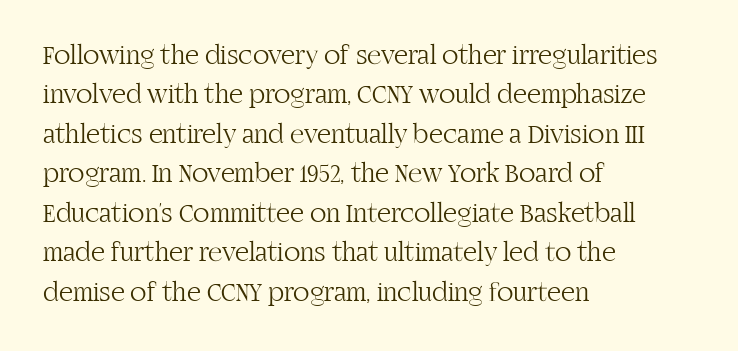
Quick note: not italic, upright. Is the stroke heavy? The answer is a plain regular-or-lighter. The setting favours the left margin, as ordinary paragraphs usually do. Has an underline been added? It has not. Tracking here is standard; glyphs follow each other at the usual distance. Line spacing here is normal.
